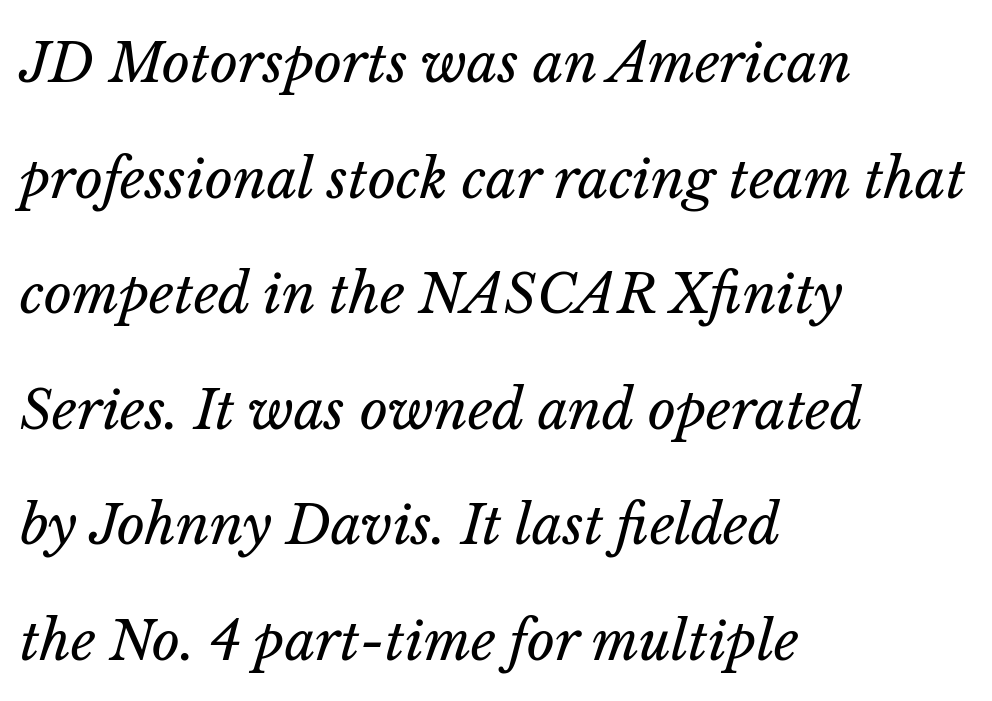
The image shows 54 px regular-weight type, italic (leaning right); set left-aligned, loose line spacing (2.14x), normal letter spacing, not underlined; low stroke contrast and a medium x-height.
